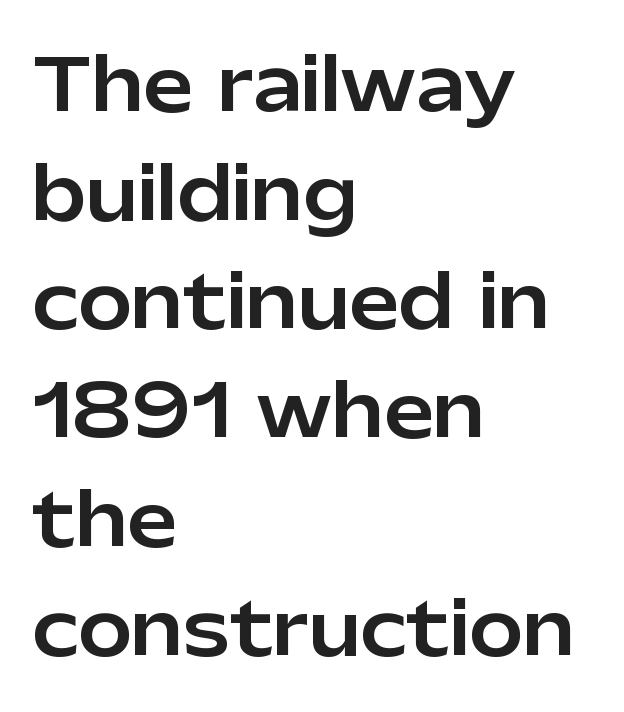
{"serif": "no", "italic": "no", "width": "normal", "stroke_contrast": "low", "x_height": "medium", "monospaced": "no", "underline": "no", "align": "left", "line_spacing": "normal", "line_spacing_ratio": 1.51, "letter_spacing": "normal", "letter_spacing_em": 0.0, "glyph_px": 72}
